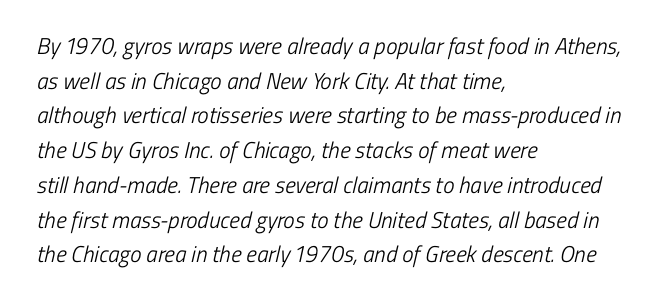
{"bold": "no", "underline": "no", "align": "left", "line_spacing": "normal", "line_spacing_ratio": 1.51, "letter_spacing": "normal", "letter_spacing_em": 0.0, "glyph_px": 23}
